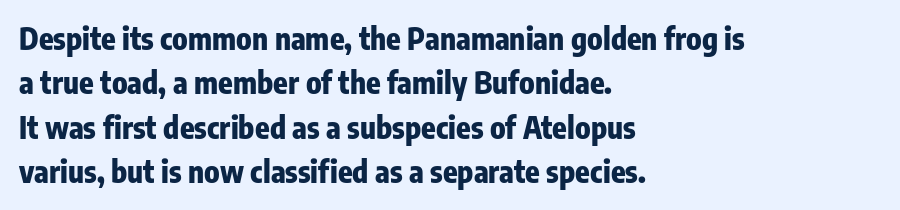
This sample uses plain, unmodified letter spacing. Horizontally, the lines are justified to the leading edge only. The font family rendered here belongs to the sans-serif group. One glance says typical: line gaps are just what's usual.
